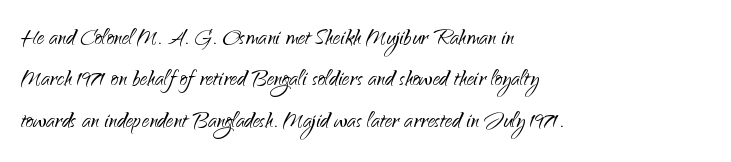
Visually the block forms a straight wall on the left and a jagged coastline on the right. This sample has the flowing, uneven cadence of proportional lettering. A typesetter would call this zero additional tracking.
